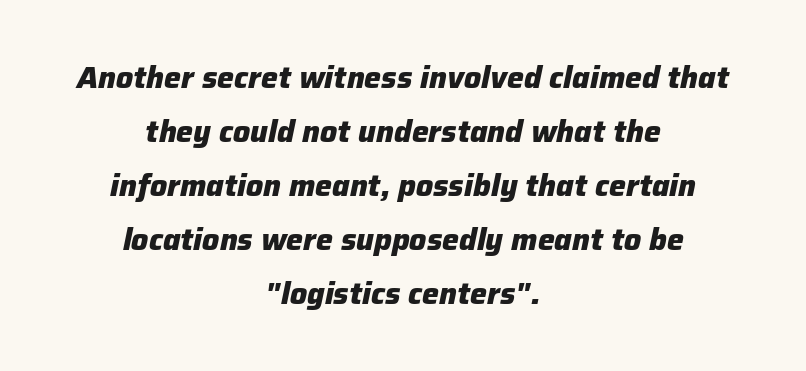
Q: Is the text bold? A: Yes.
Q: Is the text italic (slanted)? A: Yes, it leans right by about 12 degrees.
Q: Is the text underlined? A: No.
Q: How is the paragraph aligned? A: Centered.
Q: Is the spacing between letters normal or unusually wide? A: Normal.
Q: Width (condensed, normal, or wide)? A: Normal.
Q: Stroke contrast? A: Low.
Q: x-height? A: Medium.
Q: Monospaced? A: No.
